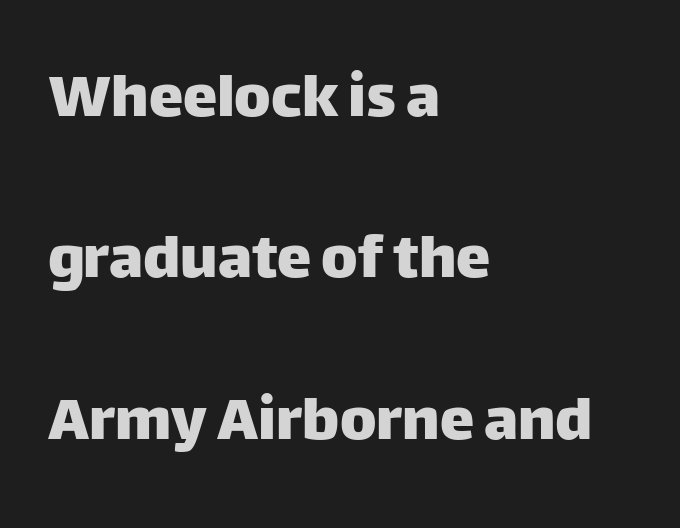
Horizontally, the lines are justified to the leading edge only. Here the designer chose a conventional face with non-uniform glyph widths. The letterforms sit shoulder to shoulder at normal distance. What's the leading like? Stretched, with rows far apart.
